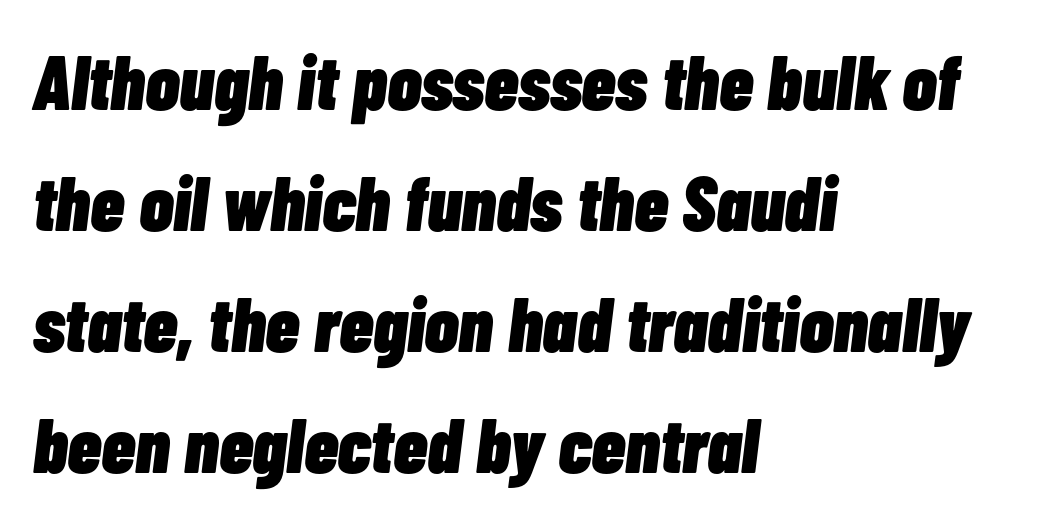
Q: Is the text bold? A: Yes.
Q: Is the text italic (slanted)? A: Yes, it leans right by about 7 degrees.
Q: Is the text underlined? A: No.
Q: How is the paragraph aligned? A: Left-aligned.
Q: Is the spacing between letters normal or unusually wide? A: Normal.
Q: Is the spacing between lines tight, normal or loose? A: Normal.
Q: Width (condensed, normal, or wide)? A: Condensed.
Q: Stroke contrast? A: Low.
Q: x-height? A: Medium.
Q: Monospaced? A: No.
